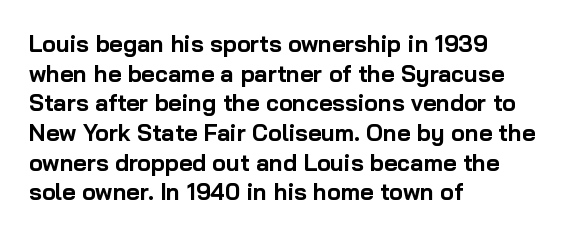
Q: Is the text bold? A: Yes.
Q: Is the text italic (slanted)? A: No, it is upright.
Q: Is the text underlined? A: No.
Q: How is the paragraph aligned? A: Left-aligned.
Q: Is the spacing between letters normal or unusually wide? A: Normal.
Q: Is the spacing between lines tight, normal or loose? A: Normal.
